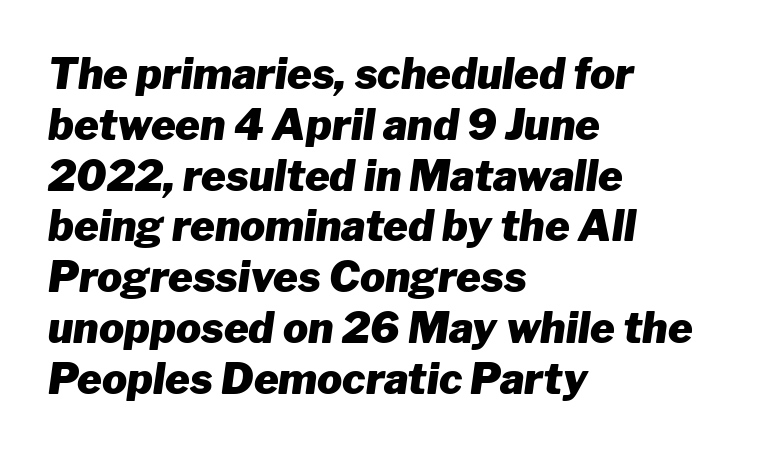
Q: Is the text bold? A: Yes.
Q: Is the text italic (slanted)? A: Yes, it leans right by about 8 degrees.
Q: Is the text underlined? A: No.
Q: How is the paragraph aligned? A: Left-aligned.
Q: Is the spacing between letters normal or unusually wide? A: Normal.
Q: Width (condensed, normal, or wide)? A: Normal.
Q: Stroke contrast? A: Low.
Q: x-height? A: Medium.
Q: Monospaced? A: No.
